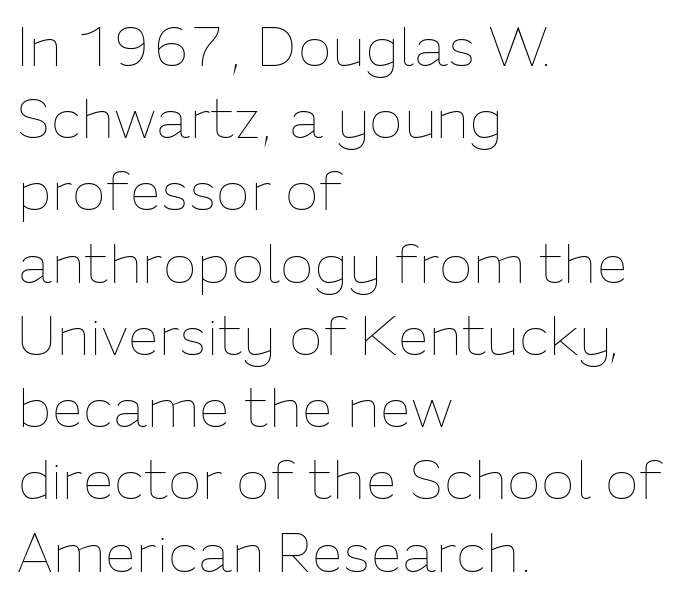
Is the letter spacing exaggerated? No — it looks like the ordinary default. Is the stroke heavy? The answer is a plain regular-or-lighter. Regular leading. Plain, unruled lines of type.
